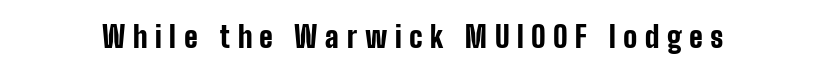
The image shows 29 px bold, condensed sans-serif type, upright; set unusually wide letter spacing (+0.26 em), not underlined; low stroke contrast and a medium x-height.
